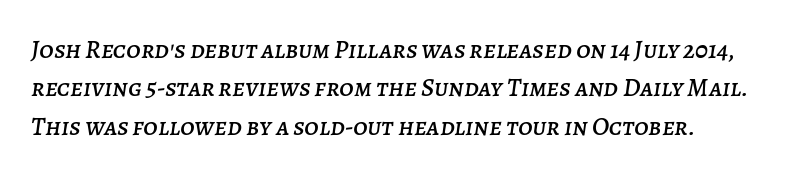
Q: Is the text italic (slanted)? A: Yes, it leans right by about 7 degrees.
Q: Is the text underlined? A: No.
Q: Is the spacing between letters normal or unusually wide? A: Normal.
Q: Is the spacing between lines tight, normal or loose? A: Normal.
